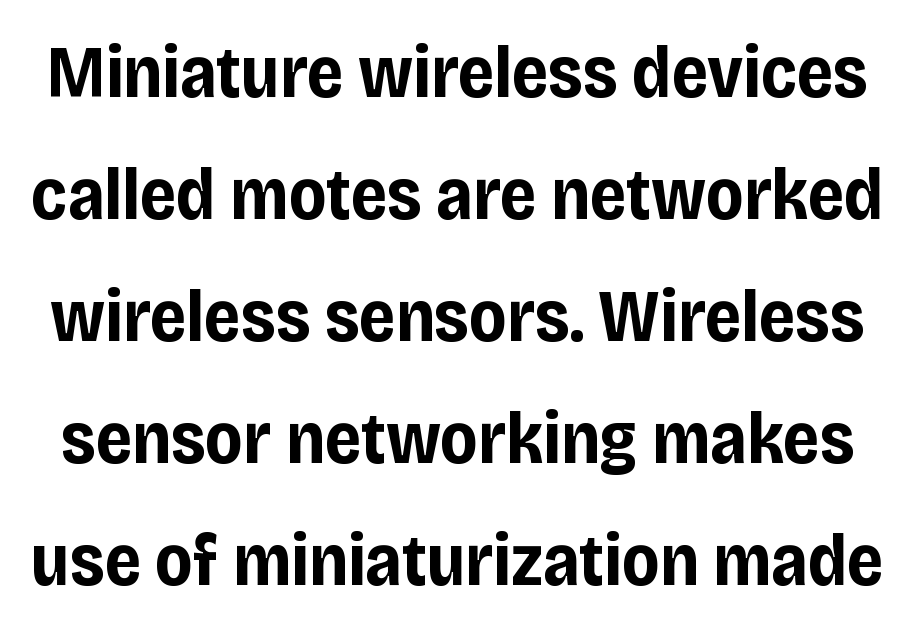
The designer went with a sans here, leaving each stem footless. Character widths vary here, with narrow letters taking less room than wide ones. Weight: bold. A typesetter would call this zero additional tracking. Ascenders rise straight up at ninety degrees. Glance below the letters and you will spot only blank space.
